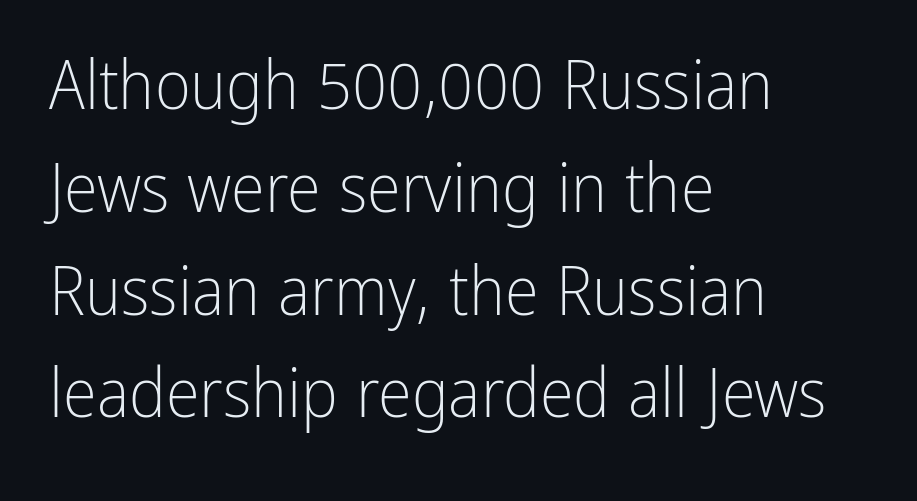
In terms of posture, this sample is upright. Successive baselines arrive at the customary interval. Characters follow at the spacing the type designer built in. The rendering uses natural spacing where letterforms have individual widths.
